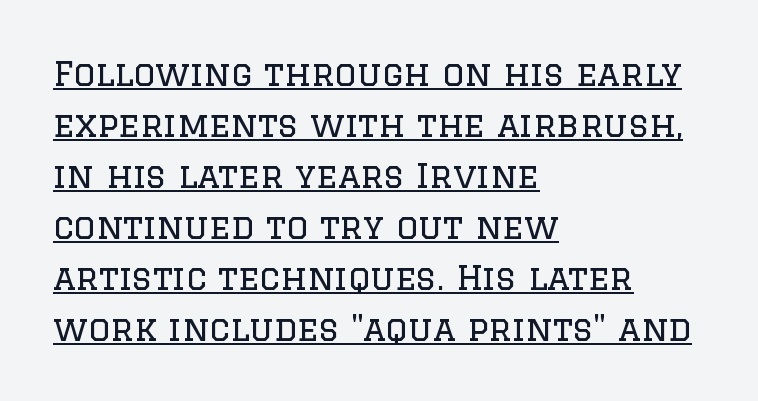
Q: Is the text bold? A: No.
Q: Is the text italic (slanted)? A: No, it is upright.
Q: Is the typeface a serif or a sans-serif typeface? A: Serif.
Q: Is the text underlined? A: Yes.
Q: How is the paragraph aligned? A: Left-aligned.
Q: Is the spacing between letters normal or unusually wide? A: Normal.
Q: Is the spacing between lines tight, normal or loose? A: Normal.
Q: Width (condensed, normal, or wide)? A: Normal.
Q: Stroke contrast? A: Low.
Q: x-height? A: Large.
Q: Monospaced? A: No.
